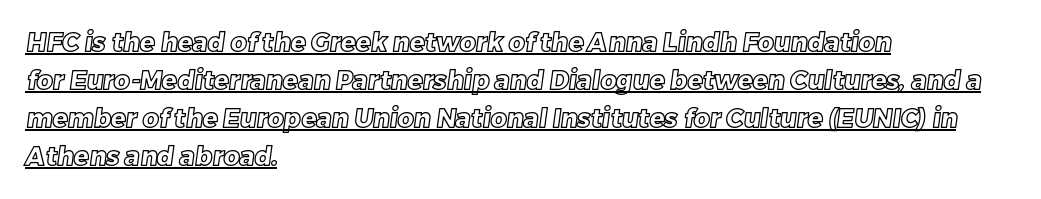
Q: Is the text underlined? A: Yes.
Q: How is the paragraph aligned? A: Left-aligned.
Q: Is the spacing between letters normal or unusually wide? A: Normal.
Q: Is the spacing between lines tight, normal or loose? A: Normal.
